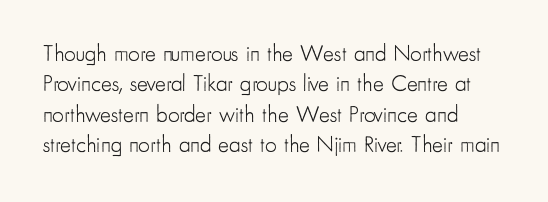
The space directly below the letters is spotless. Caption: standard tracking, unaltered. Vertically, the passage feels balanced, rows spaced as you'd expect. Does the lettering tilt? It doesn't — this is upright.
